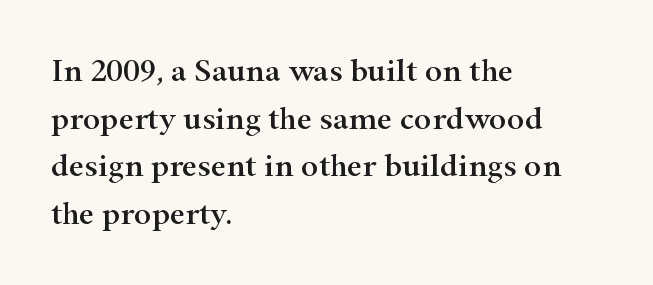
The image shows 33 px wide serif type, upright; set left-aligned, normal line spacing (1.44x), normal letter spacing, not underlined; high stroke contrast and a small x-height.
